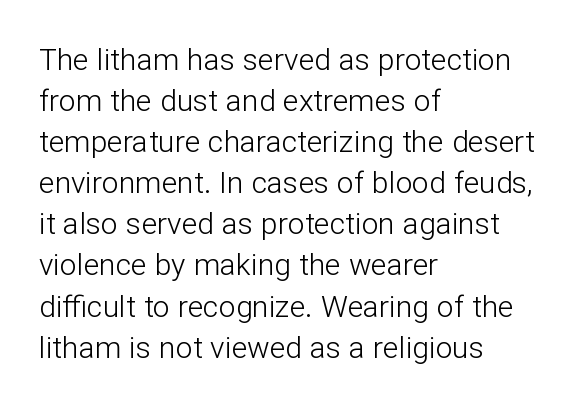
Q: Is the text bold? A: No.
Q: Is the text italic (slanted)? A: No, it is upright.
Q: Is the typeface a serif or a sans-serif typeface? A: Sans-serif.
Q: Is the text underlined? A: No.
Q: How is the paragraph aligned? A: Left-aligned.
Q: Is the spacing between letters normal or unusually wide? A: Normal.
Q: Is the spacing between lines tight, normal or loose? A: Normal.
Q: Width (condensed, normal, or wide)? A: Normal.
Q: Stroke contrast? A: Low.
Q: x-height? A: Medium.
Q: Monospaced? A: No.
